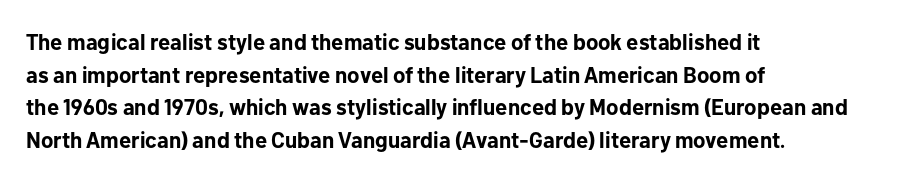
Q: Is the text bold? A: Yes.
Q: Is the text italic (slanted)? A: No, it is upright.
Q: Is the text underlined? A: No.
Q: How is the paragraph aligned? A: Left-aligned.
Q: Is the spacing between letters normal or unusually wide? A: Normal.
Q: Is the spacing between lines tight, normal or loose? A: Normal.
